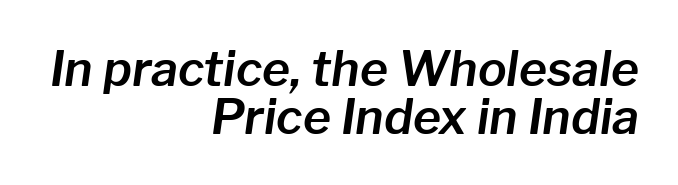
The gap between lines stays unmarked. Proportional: the letters do not fall into vertical columns. The lines in this sample share a right terminus and differ only in where they begin. The typography opts for an oblique posture over an upright one. Summary of vertical rhythm: compact, with narrow interline spacing.
